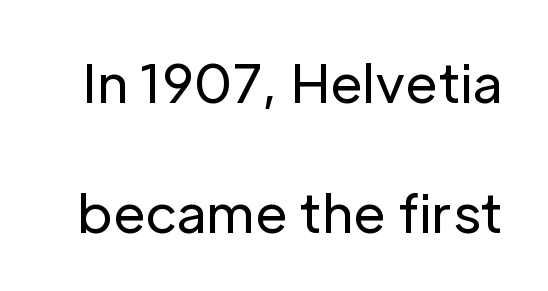
{"serif": "no", "italic": "no", "bold": "no", "weight": "regular", "width": "normal", "stroke_contrast": "low", "x_height": "medium", "monospaced": "no", "underline": "no", "line_spacing": "loose", "line_spacing_ratio": 2.45, "letter_spacing": "normal", "letter_spacing_em": 0.0, "glyph_px": 53}
